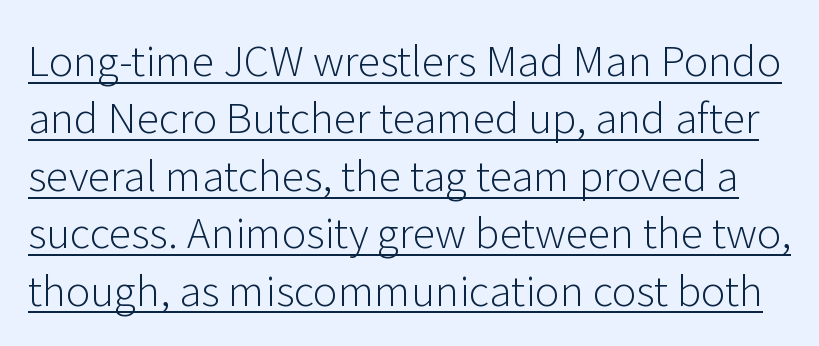
The image shows 41 px light sans-serif type, upright; set normal line spacing (1.4x), normal letter spacing, underlined; low stroke contrast and a medium x-height.
